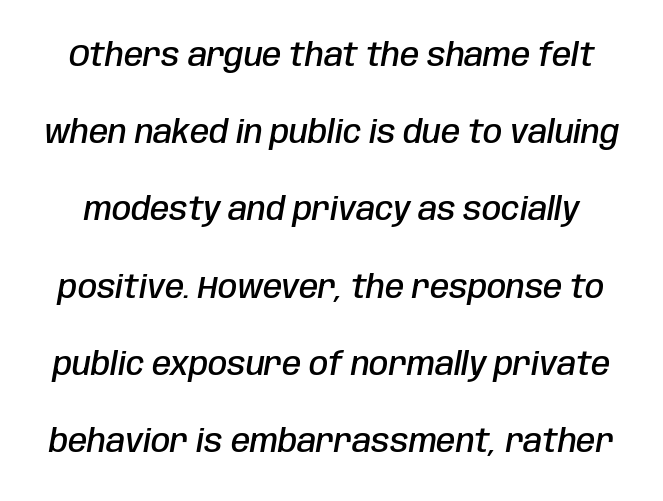
Nobody drew a line under any word here. The gaps between neighbouring characters are ordinary and unremarkable. Caption: semibold face, moderately heavy strokes. Character widths vary here, with narrow letters taking less room than wide ones. In terms of posture, this sample is oblique. In terms of leading, this rendering errs on the spacious side.
